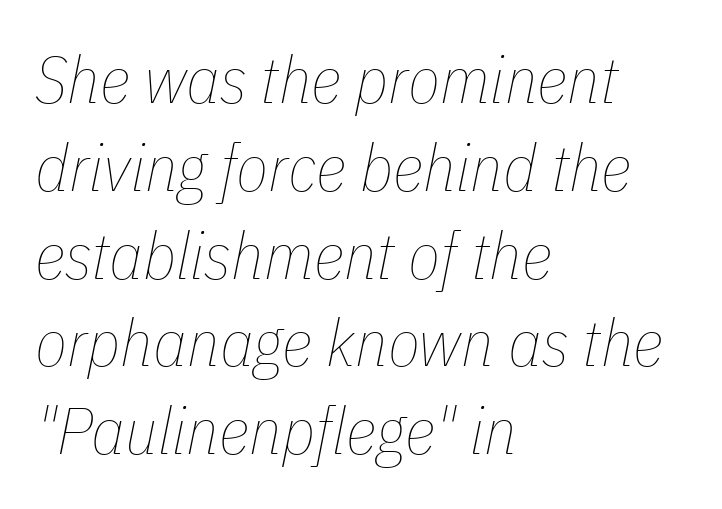
The image shows 66 px thin, condensed type, italic (leaning right); set left-aligned, normal line spacing (1.33x), normal letter spacing, not underlined; low stroke contrast and a medium x-height.
